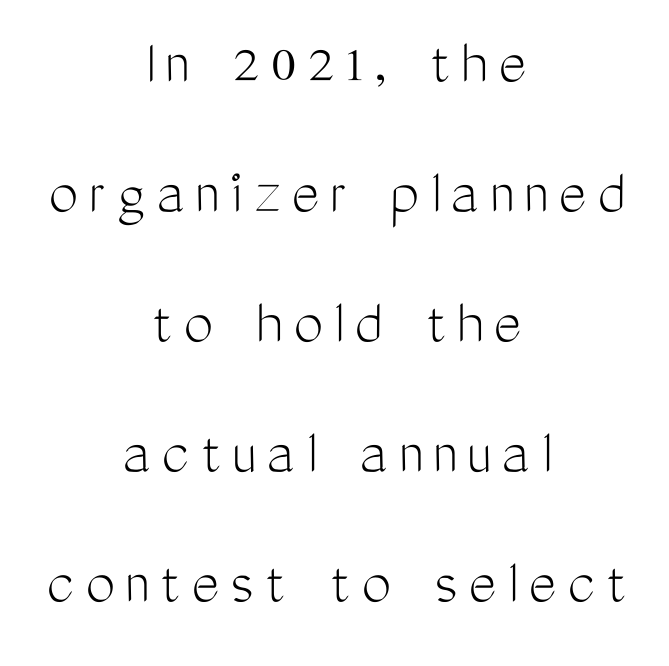
Each line is balanced around a shared central axis. Summary of vertical rhythm: relaxed, with wide interline spacing. Vertical stems look standard width or narrower in stroke. Bare-footed words on every line. Ascenders rise straight up at ninety degrees.
